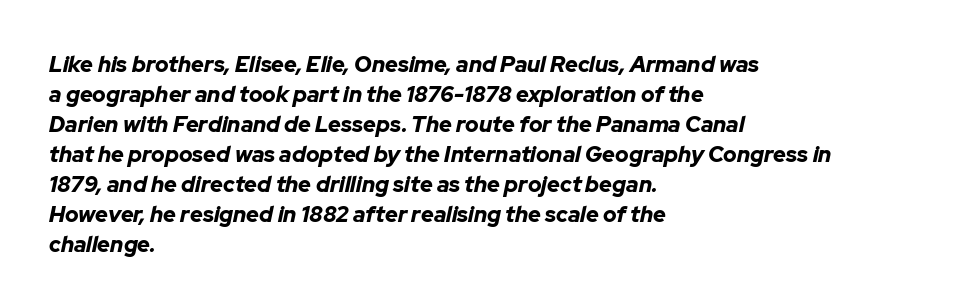
Regular leading. This rendering uses left alignment, leaving the right contour irregular. Tall strokes in this sample are angled rather than plumb. Unmarked baselines from the first word to the last.
